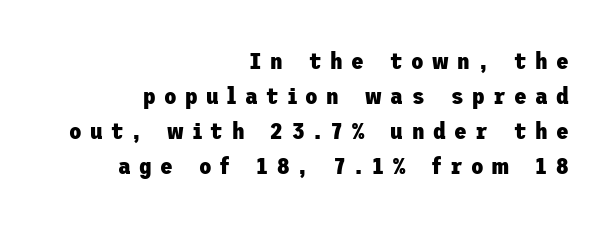
Q: Is the text bold? A: Yes.
Q: Is the text italic (slanted)? A: No, it is upright.
Q: Is the text underlined? A: No.
Q: How is the paragraph aligned? A: Right-aligned.
Q: Is the spacing between letters normal or unusually wide? A: Unusually wide.
Q: Is the spacing between lines tight, normal or loose? A: Normal.
